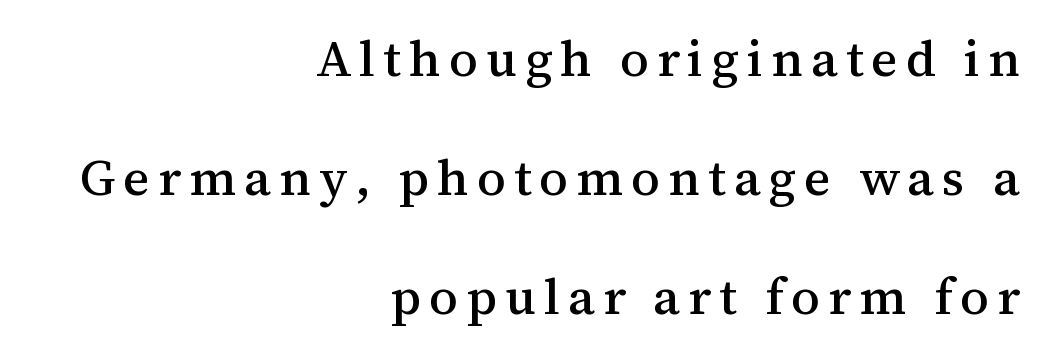
Compared with typical paragraphs, the rows here are farther apart. The lines are quadded right. Spacing verdict: proportional, widths tailored to each character. The gap between lines stays unmarked.
